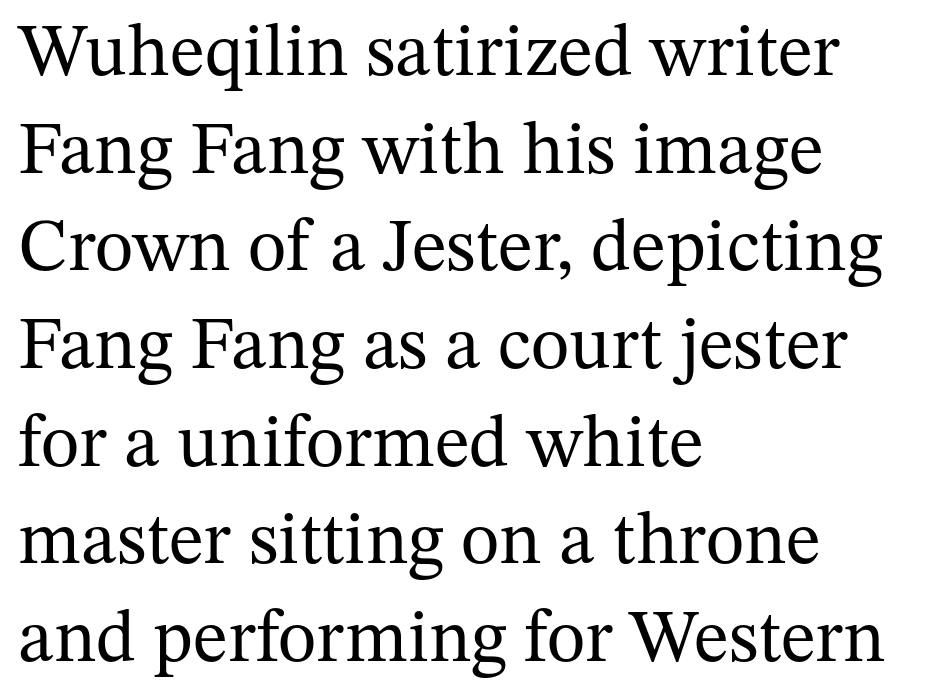
Letters have the restrained weight of plain body copy at most. You could not count columns in this text — the font is proportionally spaced. The setting favours the left margin, as ordinary paragraphs usually do. Note: serifs present on the glyphs. Horizontal bands of white between lines are of average thickness.
